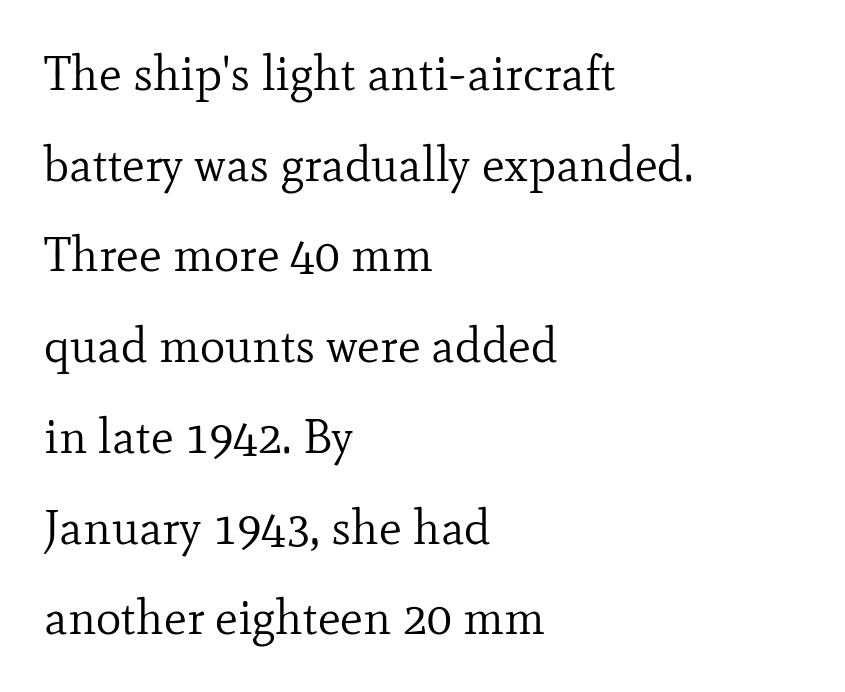
The image shows 48 px regular-weight serif type, upright; set left-aligned, line spacing 1.89x, normal letter spacing, not underlined; low stroke contrast and a small x-height.
